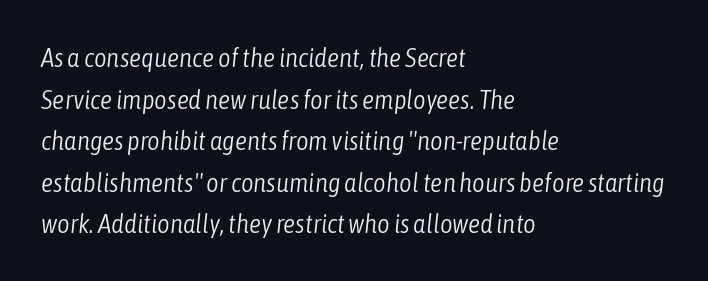
Q: Is the text bold? A: No.
Q: Is the text italic (slanted)? A: Yes, it leans right by about 6 degrees.
Q: Is the text underlined? A: No.
Q: How is the paragraph aligned? A: Left-aligned.
Q: Is the spacing between letters normal or unusually wide? A: Normal.
Q: Is the spacing between lines tight, normal or loose? A: Normal.
